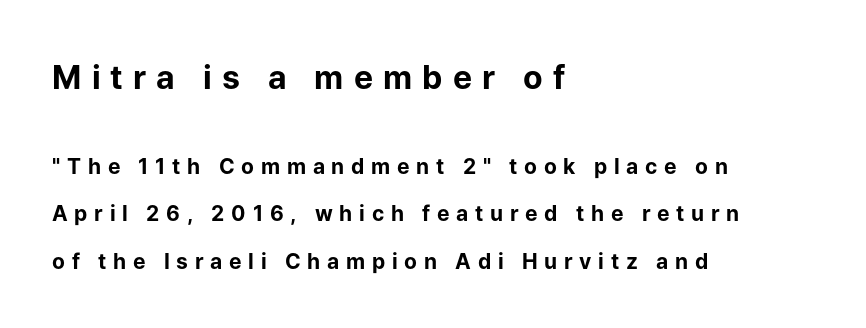
The rendering uses natural spacing where letterforms have individual widths. Style check: upright. Alignment: flush left. Strokes here are thick enough to call this a true bold.
